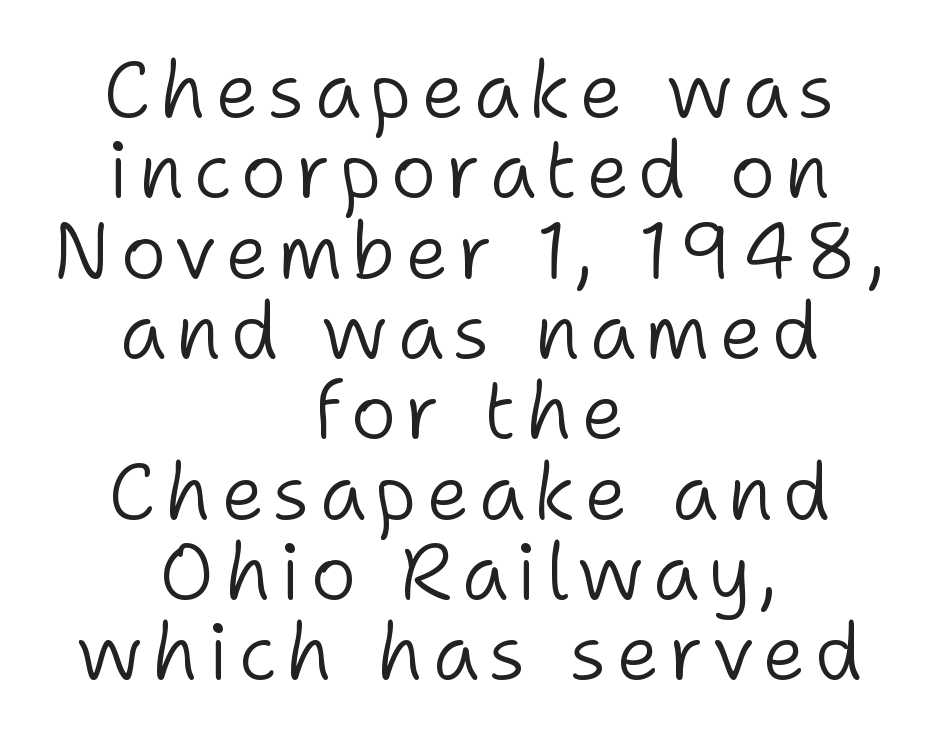
The image shows 78 px light sans-serif type, upright; set centered, tight line spacing (1.03x), not underlined; low stroke contrast and a medium x-height.
